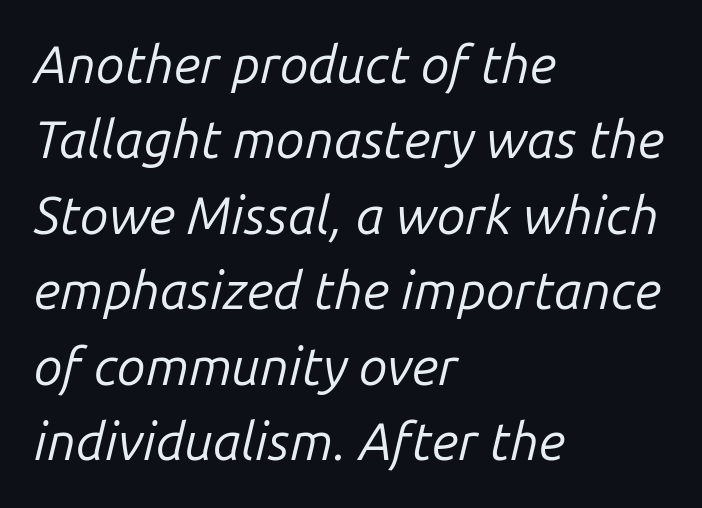
The image shows 52 px regular-weight type, italic (leaning right); set left-aligned, normal line spacing (1.45x), normal letter spacing, not underlined; low stroke contrast and a medium x-height.
